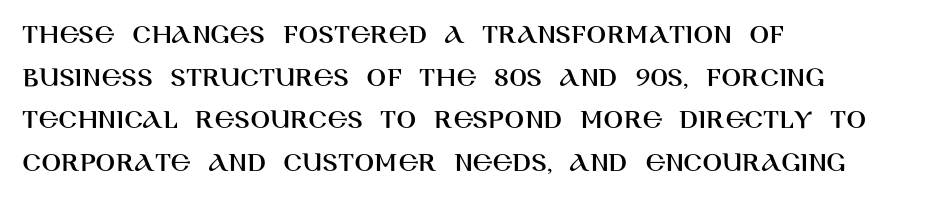
Q: Is the text italic (slanted)? A: No, it is upright.
Q: Is the typeface a serif or a sans-serif typeface? A: Sans-serif.
Q: Is the text underlined? A: No.
Q: How is the paragraph aligned? A: Left-aligned.
Q: Is the spacing between letters normal or unusually wide? A: Normal.
Q: Is the spacing between lines tight, normal or loose? A: Normal.
Q: Width (condensed, normal, or wide)? A: Normal.
Q: Stroke contrast? A: High.
Q: x-height? A: Large.
Q: Monospaced? A: No.
